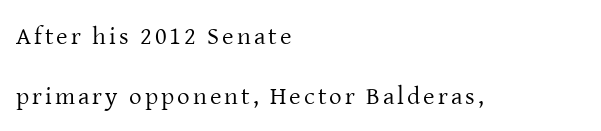
{"italic": "no", "bold": "no", "underline": "no", "align": "left", "line_spacing": "loose", "line_spacing_ratio": 2.42, "glyph_px": 25}
